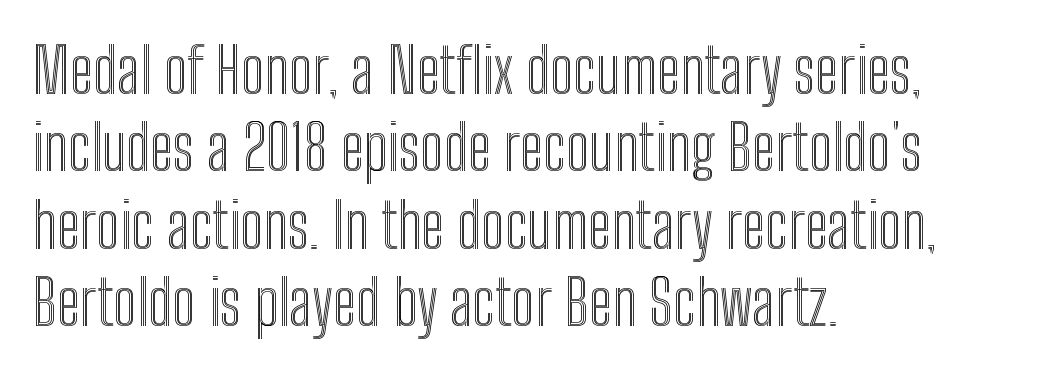
Q: Is the text italic (slanted)? A: No, it is upright.
Q: Is the text underlined? A: No.
Q: How is the paragraph aligned? A: Left-aligned.
Q: Is the spacing between letters normal or unusually wide? A: Normal.
Q: Width (condensed, normal, or wide)? A: Condensed.
Q: x-height? A: Medium.
Q: Monospaced? A: No.
